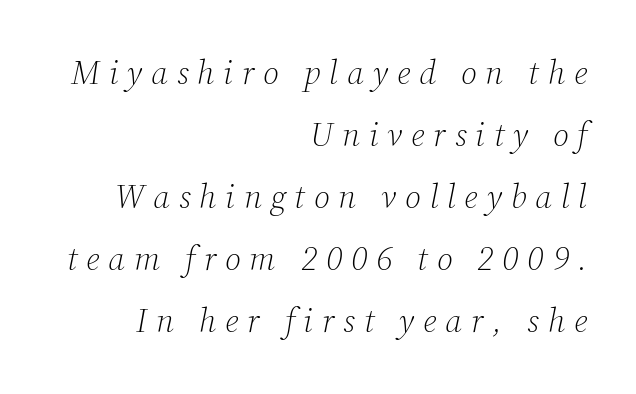
Q: Is the text bold? A: No.
Q: Is the text italic (slanted)? A: Yes, it leans right by about 12 degrees.
Q: Is the typeface a serif or a sans-serif typeface? A: Serif.
Q: Is the text underlined? A: No.
Q: How is the paragraph aligned? A: Right-aligned.
Q: Is the spacing between letters normal or unusually wide? A: Unusually wide.
Q: Width (condensed, normal, or wide)? A: Normal.
Q: Stroke contrast? A: Low.
Q: x-height? A: Medium.
Q: Monospaced? A: No.
